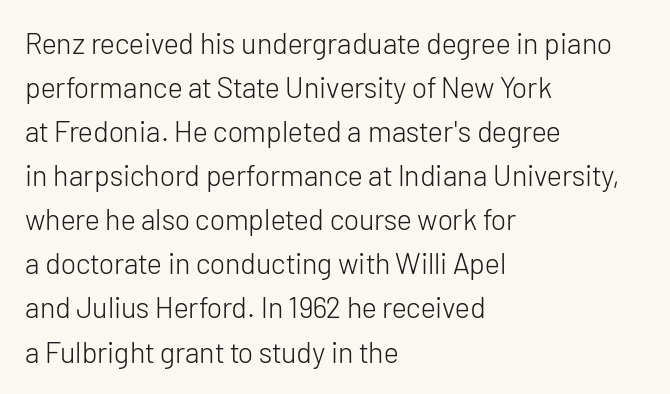
This sample has the flowing, uneven cadence of proportional lettering. Rule under the text: the space is simply empty. Unbolded letterforms with no extra heft. Whoever set this chose a conventional vertical rhythm. The rendering keeps characters at their native spacing. Do the letters lean? They stand straight.
